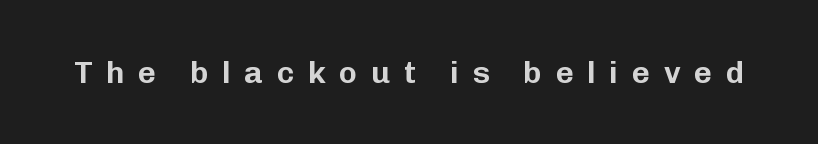
{"serif": "no", "italic": "no", "width": "normal", "stroke_contrast": "low", "x_height": "medium", "monospaced": "no", "underline": "no", "letter_spacing": "wide", "letter_spacing_em": 0.44, "glyph_px": 31}
